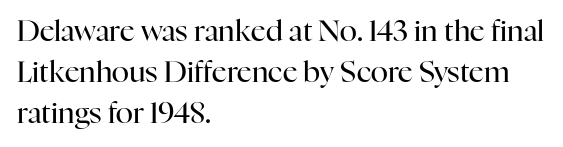
{"serif": "yes", "italic": "no", "bold": "no", "weight": "regular", "width": "normal", "stroke_contrast": "high", "x_height": "medium", "monospaced": "no", "underline": "no", "align": "left", "line_spacing": "normal", "line_spacing_ratio": 1.42, "letter_spacing": "normal", "letter_spacing_em": 0.0, "glyph_px": 29}
